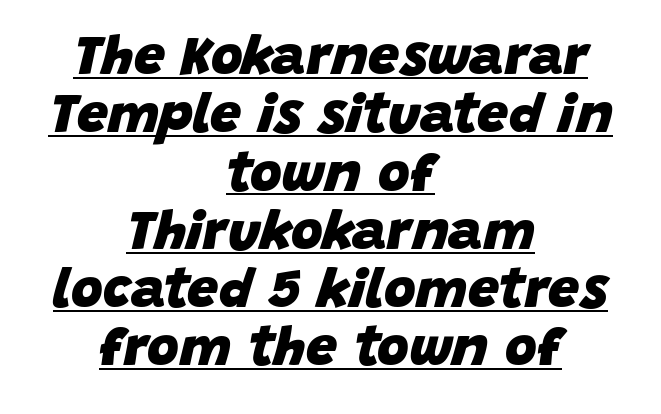
{"italic": "yes", "lean": "right", "slant_degrees": 15, "bold": "yes", "weight": "heavy", "width": "normal", "stroke_contrast": "low", "x_height": "large", "monospaced": "no", "underline": "yes", "align": "center", "line_spacing": "tight", "line_spacing_ratio": 1.06, "letter_spacing": "normal", "letter_spacing_em": 0.0, "glyph_px": 55}
